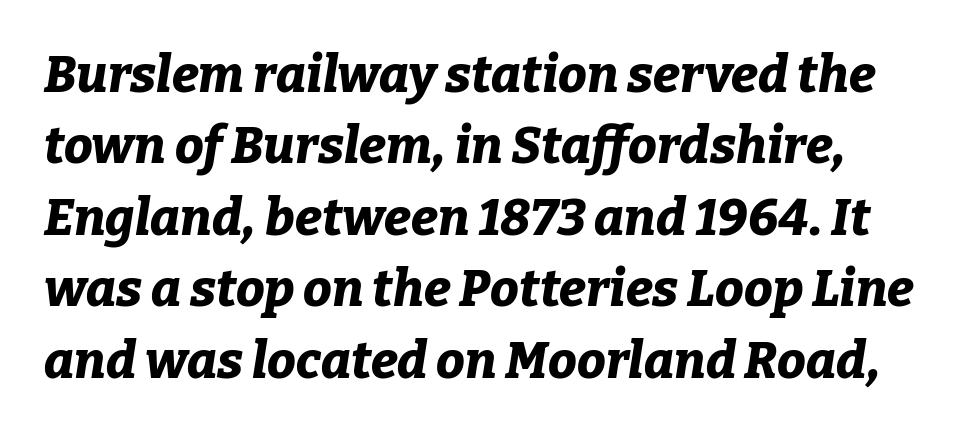
Q: Is the text bold? A: Yes.
Q: Is the text italic (slanted)? A: Yes, it leans right by about 9 degrees.
Q: Is the text underlined? A: No.
Q: Is the spacing between letters normal or unusually wide? A: Normal.
Q: Is the spacing between lines tight, normal or loose? A: Normal.
Q: Width (condensed, normal, or wide)? A: Normal.
Q: Stroke contrast? A: Low.
Q: x-height? A: Medium.
Q: Monospaced? A: No.
